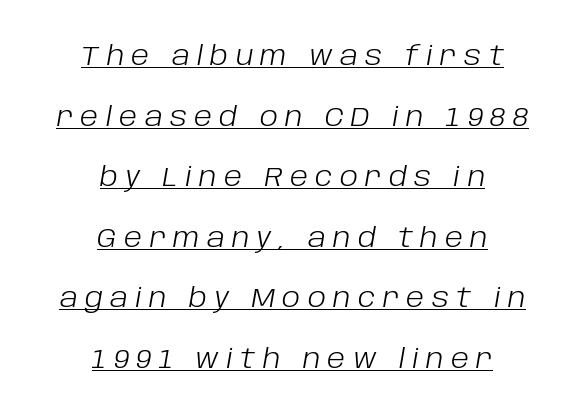
A typesetter would call this heavily tracked-out type. In designer terms, the underline attribute is active on this setting. Line starts and ends both wander, symmetrically. Vertically, the passage feels expansive, rows floating well apart. The typography opts for an oblique posture over an upright one.
